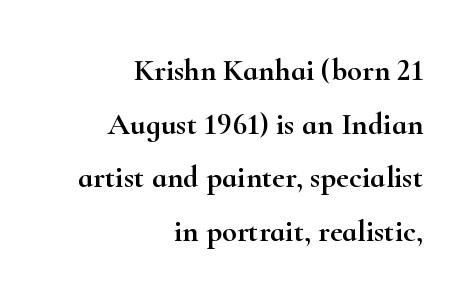
The image shows 31 px wide serif type, upright; set right-aligned, line spacing 1.73x, normal letter spacing, not underlined; high stroke contrast and a small x-height.
